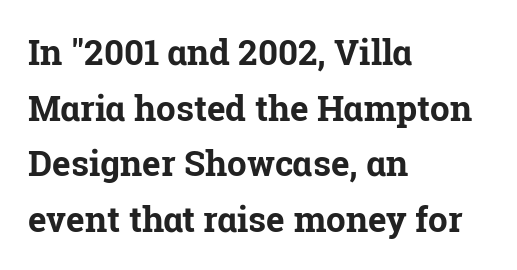
The image shows 35 px bold serif type, upright; set left-aligned, normal line spacing (1.59x), normal letter spacing, not underlined; low stroke contrast and a medium x-height.
